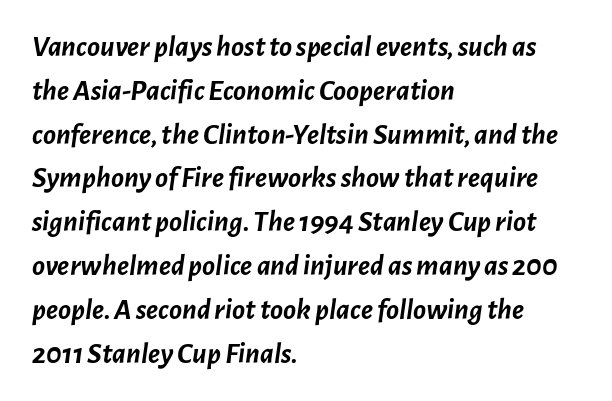
The image shows 30 px semibold type, italic (leaning right); set left-aligned, normal line spacing (1.46x), normal letter spacing, not underlined; low stroke contrast and a medium x-height.
